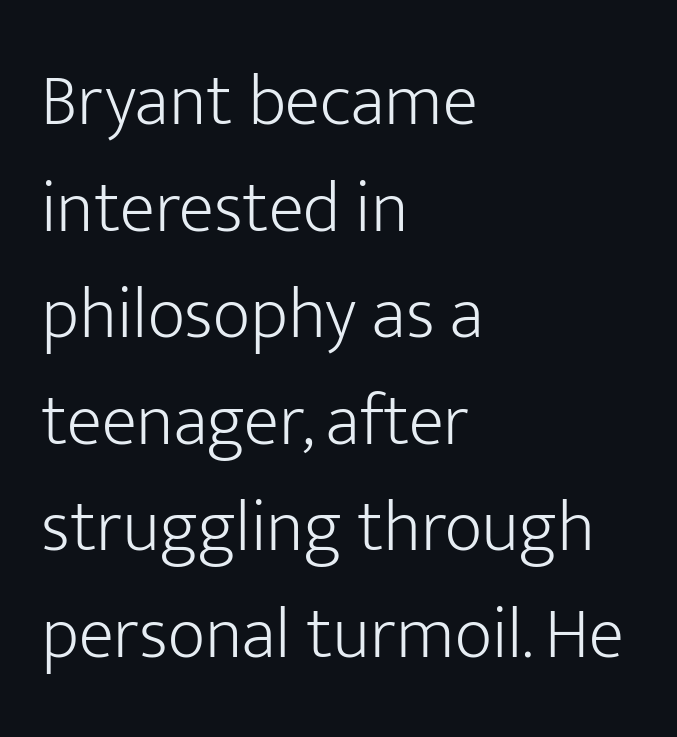
{"serif": "no", "italic": "no", "bold": "no", "weight": "light", "width": "normal", "stroke_contrast": "low", "x_height": "medium", "monospaced": "no", "underline": "no", "align": "left", "line_spacing": "normal", "line_spacing_ratio": 1.46, "letter_spacing": "normal", "letter_spacing_em": 0.0, "glyph_px": 73}
